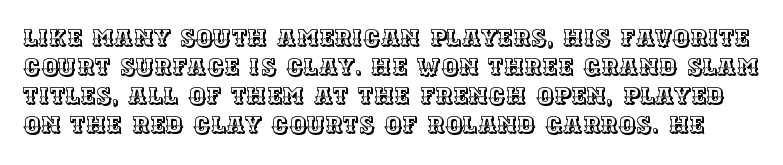
{"italic": "no", "underline": "no", "line_spacing_ratio": 1.21, "letter_spacing": "normal", "letter_spacing_em": 0.0, "glyph_px": 24}
